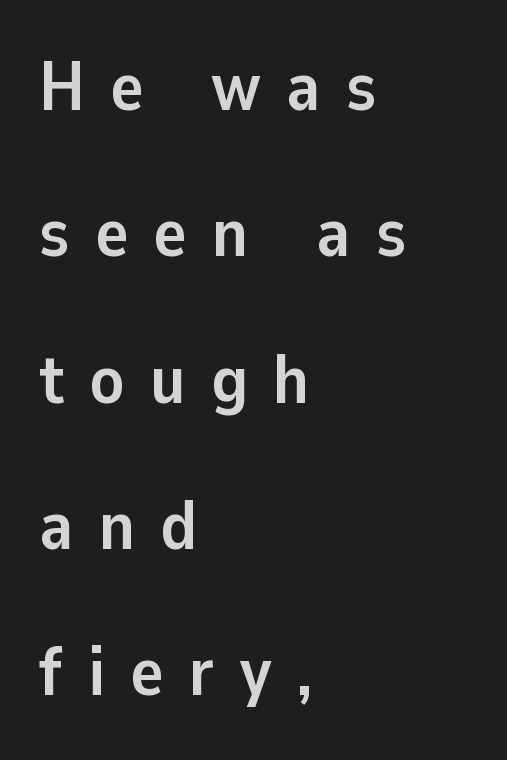
The space directly below the letters is spotless. You could fit nearly another row in the gap between these rows. Horizontal alignment here is leftward, the default for most running prose. Notice how thick the strokes are: this is what a full bold looks like. The characters display no serif detailing; their extremities are plain. It's the straight-up-and-down kind of type.
